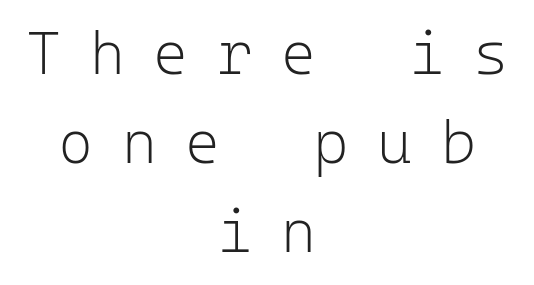
Does the leading feel generous? No, just average. Ink coverage per letter is moderate at most. Neither beginnings nor endings align; midpoints do. These lines have a slow, spaced-out rhythm from letter to letter. Fixed-width glyphs throughout — classic coding-font behaviour.
